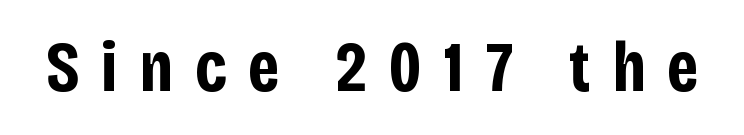
{"serif": "no", "italic": "no", "bold": "yes", "weight": "bold", "width": "condensed", "stroke_contrast": "low", "x_height": "large", "monospaced": "no", "underline": "no", "letter_spacing": "wide", "letter_spacing_em": 0.3, "glyph_px": 71}
